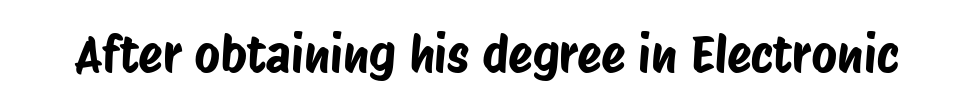
The image shows 50 px condensed sans-serif type; set normal letter spacing, not underlined; low stroke contrast and a large x-height.
